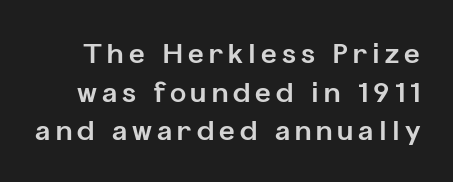
Q: Is the text bold? A: Yes.
Q: Is the text italic (slanted)? A: No, it is upright.
Q: Is the text underlined? A: No.
Q: Is the spacing between lines tight, normal or loose? A: Normal.
